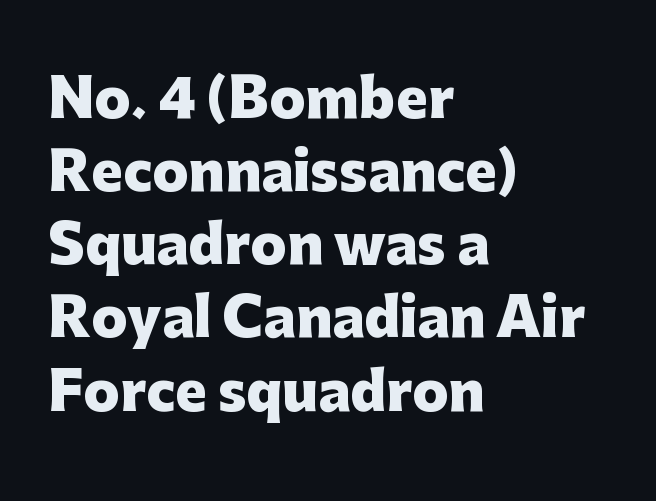
Q: Is the text bold? A: Yes.
Q: Is the text italic (slanted)? A: No, it is upright.
Q: Is the typeface a serif or a sans-serif typeface? A: Sans-serif.
Q: Is the text underlined? A: No.
Q: How is the paragraph aligned? A: Left-aligned.
Q: Is the spacing between letters normal or unusually wide? A: Normal.
Q: Is the spacing between lines tight, normal or loose? A: Normal.
Q: Width (condensed, normal, or wide)? A: Normal.
Q: Stroke contrast? A: Low.
Q: x-height? A: Medium.
Q: Monospaced? A: No.
